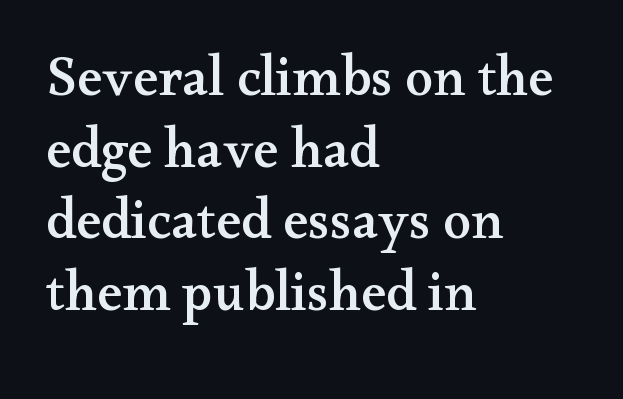
Bare-footed words on every line. You could call the tracking neutral — neither tight nor loose. All the whitespace from short lines collects on the right. The passage shown is typed in a proportional face where columns would drift. The axis of the letterforms is exactly vertical.
